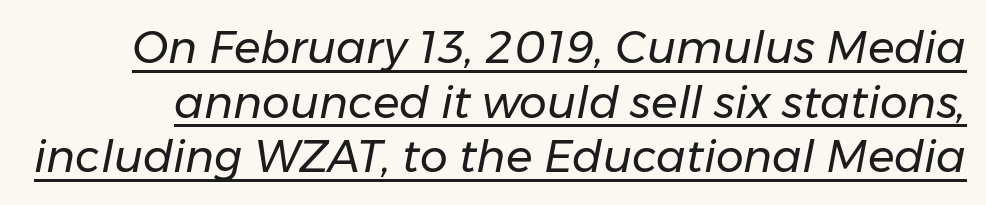
Q: Is the text bold? A: No.
Q: Is the text italic (slanted)? A: Yes, it leans right by about 11 degrees.
Q: Is the text underlined? A: Yes.
Q: Is the spacing between letters normal or unusually wide? A: Normal.
Q: Width (condensed, normal, or wide)? A: Normal.
Q: Stroke contrast? A: Low.
Q: x-height? A: Medium.
Q: Monospaced? A: No.
